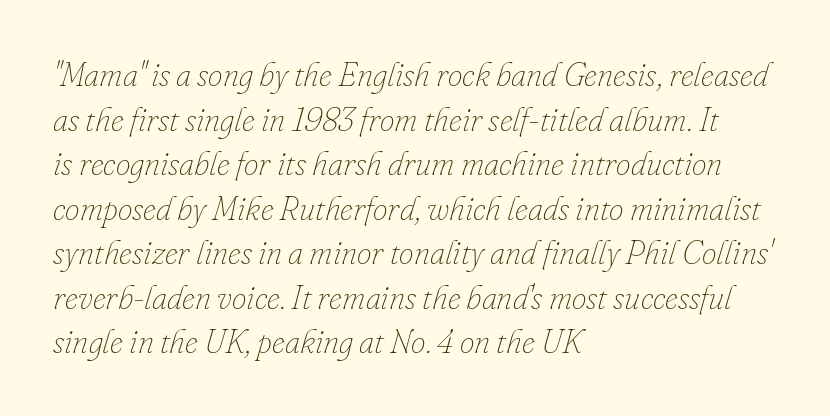
{"italic": "yes", "lean": "right", "slant_degrees": 16, "bold": "no", "weight": "thin", "width": "normal", "stroke_contrast": "low", "x_height": "small", "monospaced": "no", "underline": "no", "align": "left", "line_spacing": "normal", "line_spacing_ratio": 1.35, "letter_spacing": "normal", "letter_spacing_em": 0.0, "glyph_px": 33}
